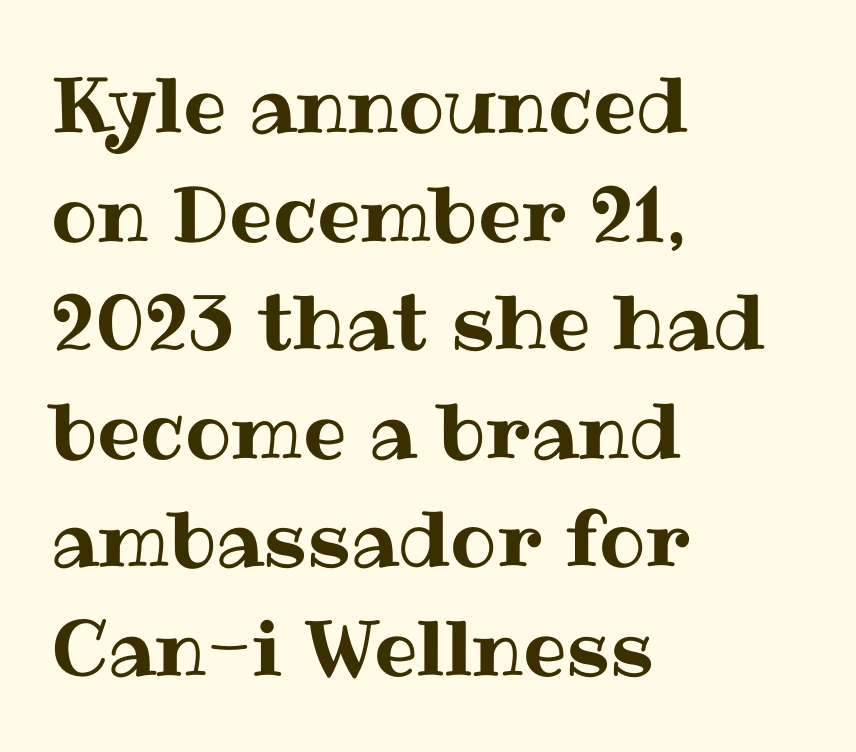
The image shows 77 px text type, upright; set left-aligned, normal line spacing (1.41x), normal letter spacing, not underlined; medium stroke contrast and a medium x-height.
